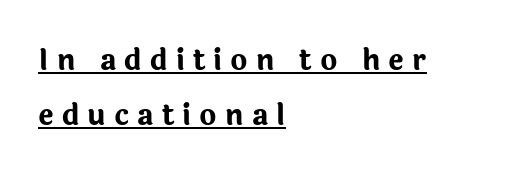
{"serif": "no", "italic": "no", "bold": "yes", "weight": "bold", "width": "normal", "stroke_contrast": "low", "x_height": "medium", "monospaced": "no", "underline": "yes", "align": "left", "line_spacing": "loose", "line_spacing_ratio": 1.9, "letter_spacing": "wide", "letter_spacing_em": 0.28, "glyph_px": 29}
